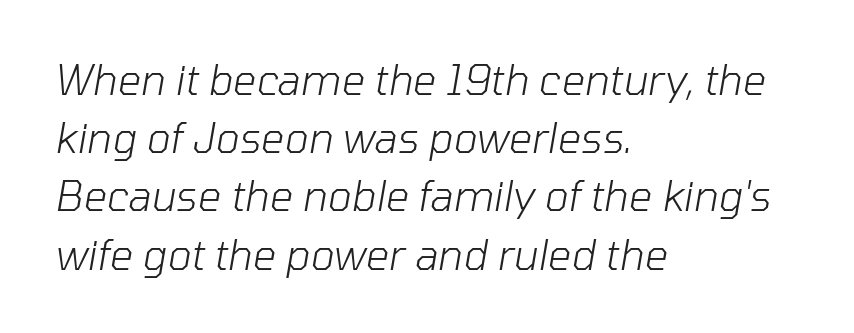
Layout note: lines flush left. Reading down the column, the eye jumps a familiar distance to each next line. Looks like regular typesetting: each glyph gets only the width it needs. This is not heavy type; no bold has been used.
